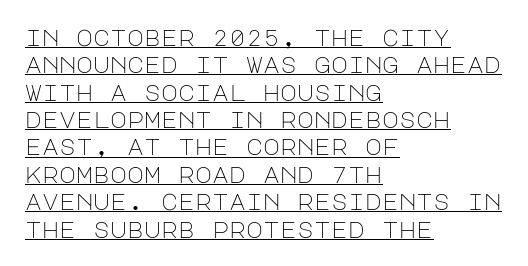
Q: Is the text bold? A: No.
Q: Is the text italic (slanted)? A: No, it is upright.
Q: Is the text underlined? A: Yes.
Q: How is the paragraph aligned? A: Left-aligned.
Q: Is the spacing between letters normal or unusually wide? A: Normal.
